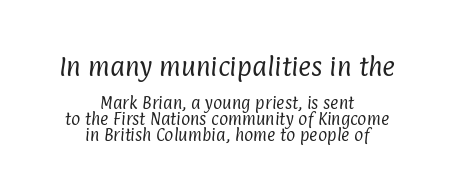
Q: Is the text bold? A: No.
Q: Is the text underlined? A: No.
Q: How is the paragraph aligned? A: Centered.
Q: Is the spacing between letters normal or unusually wide? A: Normal.
Q: Is the spacing between lines tight, normal or loose? A: Tight.
Q: Which block of text is set in a larger size, the first (top) or the second (bottom)? A: The first (top) one.
